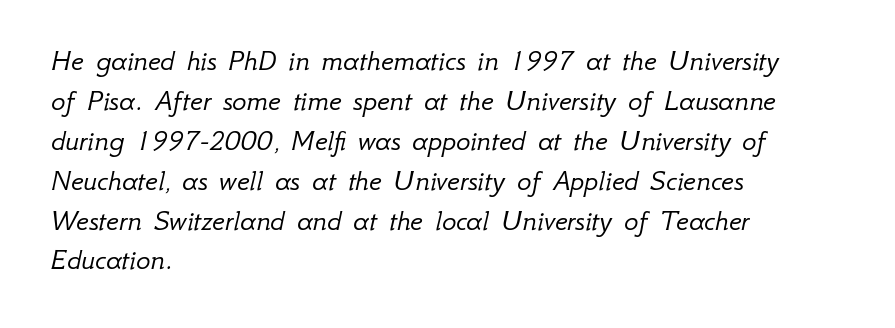
The image shows 30 px light type, italic (leaning right); set left-aligned, normal line spacing (1.33x), normal letter spacing, not underlined; low stroke contrast and a small x-height.
